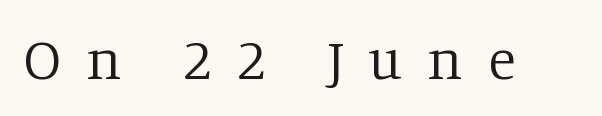
Q: Is the text bold? A: No.
Q: Is the text italic (slanted)? A: No, it is upright.
Q: Is the typeface a serif or a sans-serif typeface? A: Serif.
Q: Is the text underlined? A: No.
Q: Is the spacing between letters normal or unusually wide? A: Unusually wide.
Q: Width (condensed, normal, or wide)? A: Normal.
Q: Stroke contrast? A: Low.
Q: x-height? A: Large.
Q: Monospaced? A: No.
